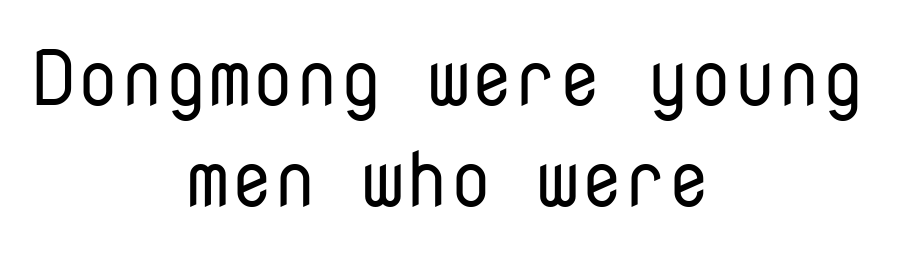
The image shows 78 px regular-weight sans-serif type, upright, monospaced; set centered, normal line spacing (1.29x), normal letter spacing, not underlined; low stroke contrast and a medium x-height.
